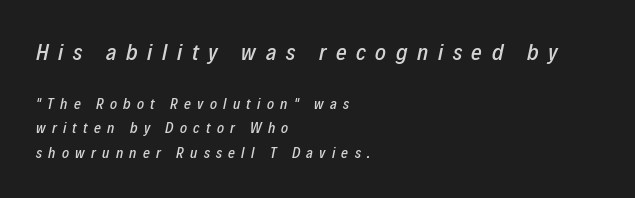
The face used here is rendered with a markedly widened letterfit. Style check: oblique. A student would notice the top passage is typeset larger than what follows. Reading down the block, your eye returns to a fixed left position each line.
